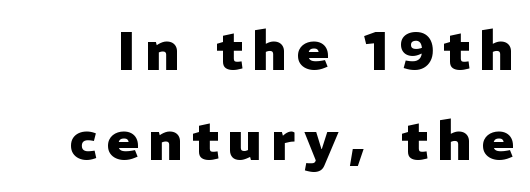
Q: Is the text bold? A: Yes.
Q: Is the text italic (slanted)? A: No, it is upright.
Q: Is the typeface a serif or a sans-serif typeface? A: Sans-serif.
Q: Is the text underlined? A: No.
Q: Is the spacing between lines tight, normal or loose? A: Normal.
Q: Width (condensed, normal, or wide)? A: Normal.
Q: Stroke contrast? A: Low.
Q: x-height? A: Medium.
Q: Monospaced? A: No.
